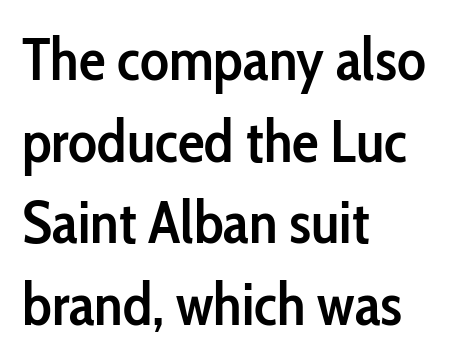
Q: Is the text bold? A: Semi-bold.
Q: Is the text italic (slanted)? A: No, it is upright.
Q: Is the typeface a serif or a sans-serif typeface? A: Sans-serif.
Q: Is the text underlined? A: No.
Q: How is the paragraph aligned? A: Left-aligned.
Q: Is the spacing between letters normal or unusually wide? A: Normal.
Q: Is the spacing between lines tight, normal or loose? A: Normal.
Q: Width (condensed, normal, or wide)? A: Condensed.
Q: Stroke contrast? A: Low.
Q: x-height? A: Medium.
Q: Monospaced? A: No.
